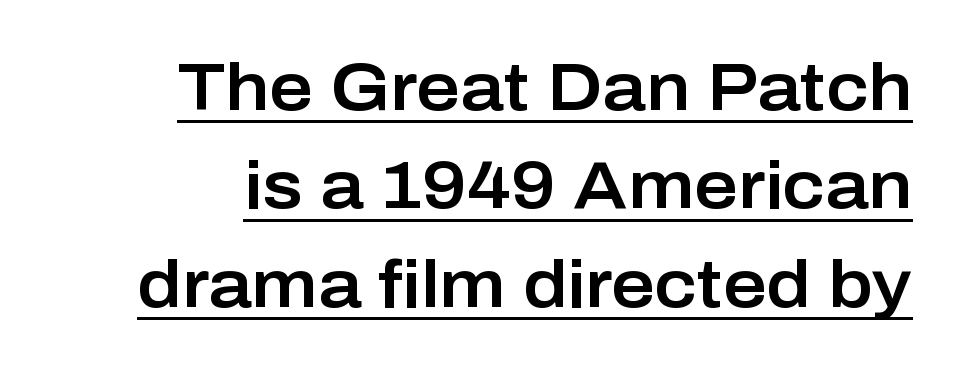
The image shows 67 px sans-serif type, upright; set normal line spacing (1.47x), normal letter spacing, underlined; low stroke contrast and a medium x-height.
